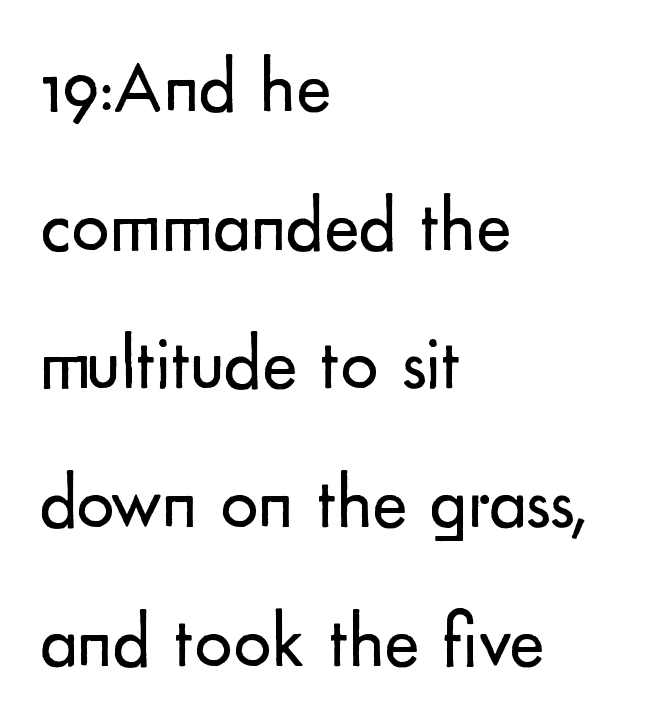
Q: Is the text bold? A: No.
Q: Is the text italic (slanted)? A: No, it is upright.
Q: Is the typeface a serif or a sans-serif typeface? A: Sans-serif.
Q: Is the text underlined? A: No.
Q: How is the paragraph aligned? A: Left-aligned.
Q: Is the spacing between letters normal or unusually wide? A: Normal.
Q: Width (condensed, normal, or wide)? A: Normal.
Q: Stroke contrast? A: Low.
Q: x-height? A: Small.
Q: Monospaced? A: No.
